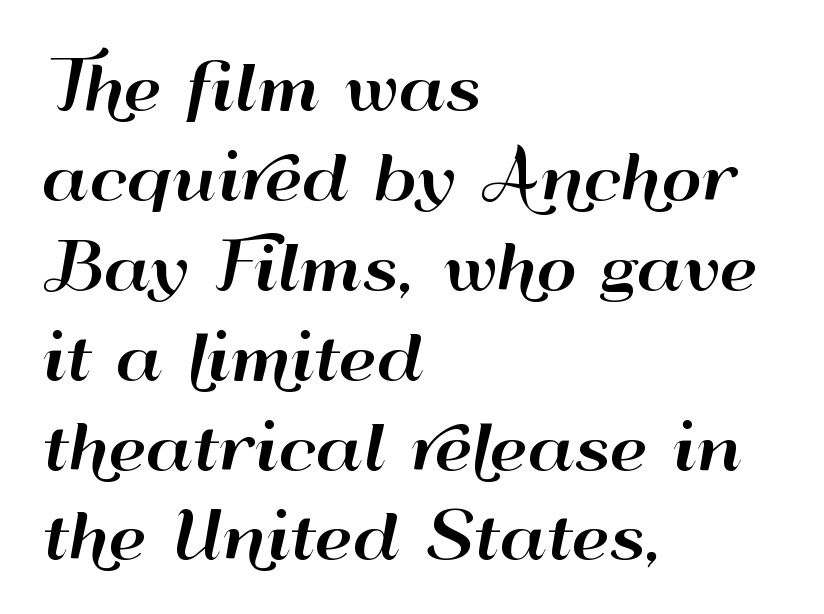
{"serif": "no", "width": "wide", "stroke_contrast": "high", "x_height": "small", "monospaced": "no", "underline": "no", "align": "left", "line_spacing": "normal", "line_spacing_ratio": 1.45, "letter_spacing": "normal", "letter_spacing_em": 0.0, "glyph_px": 62}
